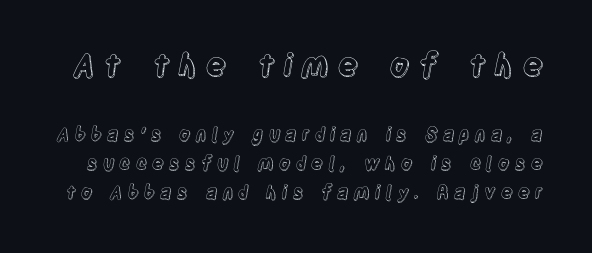
{"width": "condensed", "x_height": "large", "monospaced": "no", "underline": "no", "line_spacing": "normal", "line_spacing_ratio": 1.62, "letter_spacing": "wide", "letter_spacing_em": 0.27, "larger_block": "first", "size_ratio": 1.72, "glyph_px": 31}
